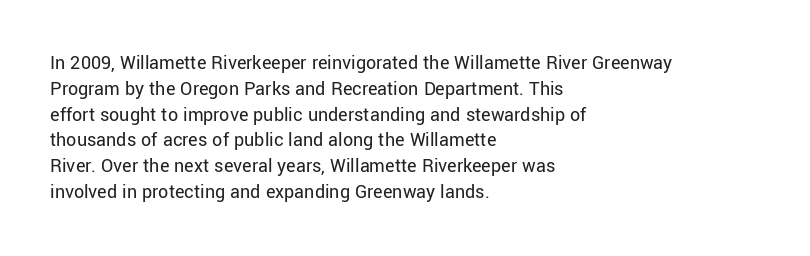
The image shows 20 px text type, upright; set left-aligned, normal line spacing (1.29x), normal letter spacing, not underlined.
